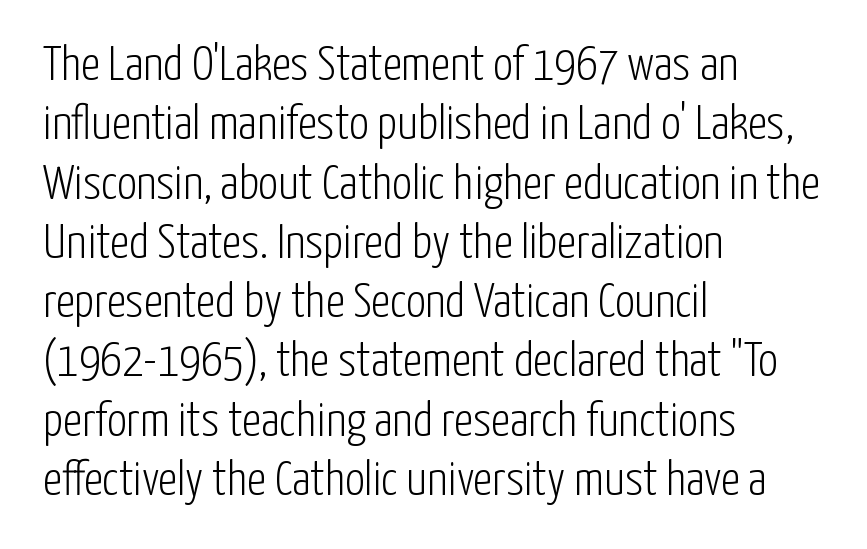
The image shows 49 px light, condensed sans-serif type, upright; set left-aligned, line spacing 1.21x, normal letter spacing, not underlined; low stroke contrast and a medium x-height.
